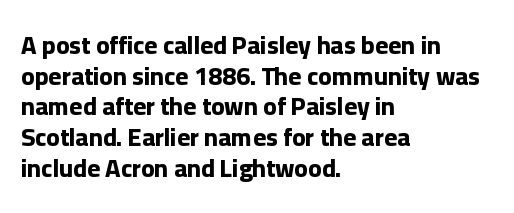
{"italic": "no", "bold": "yes", "underline": "no", "align": "left", "line_spacing_ratio": 1.23, "letter_spacing": "normal", "letter_spacing_em": 0.0, "glyph_px": 25}
